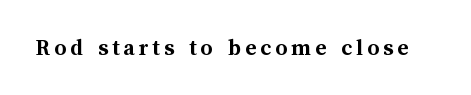
{"italic": "no", "bold": "yes", "underline": "no", "glyph_px": 24}
